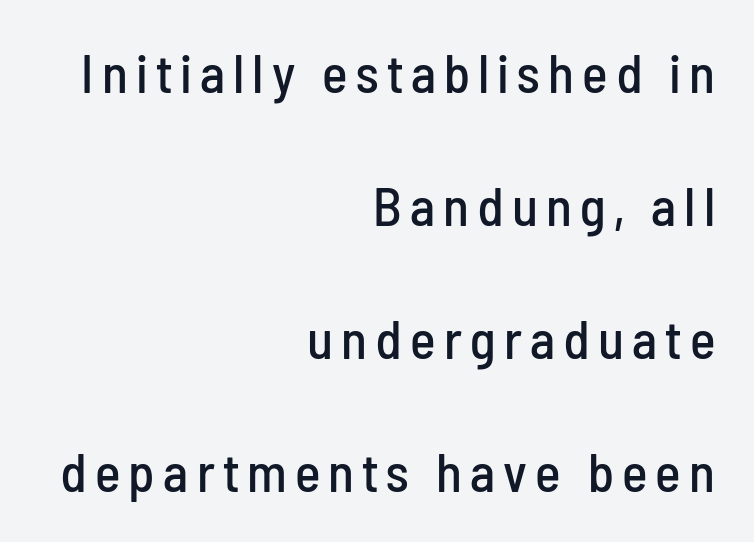
Unlike italic type, these characters show no tilt at all. Typeset ragged left — the right edge is the straight one. Character widths vary here, with narrow letters taking less room than wide ones. Each new line begins a long way beneath the previous one. Check the space under the baseline: it is left empty.
